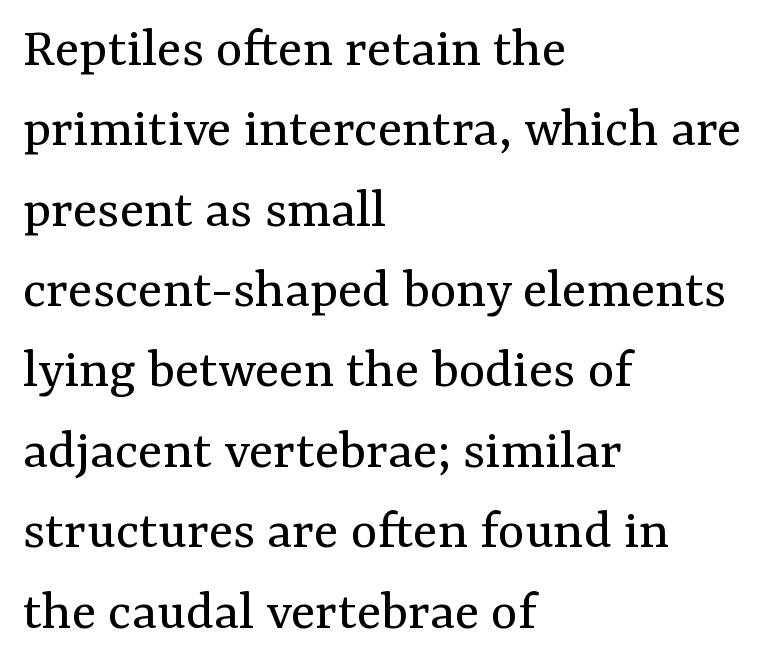
Q: Is the text bold? A: No.
Q: Is the text italic (slanted)? A: No, it is upright.
Q: Is the typeface a serif or a sans-serif typeface? A: Serif.
Q: Is the text underlined? A: No.
Q: How is the paragraph aligned? A: Left-aligned.
Q: Is the spacing between letters normal or unusually wide? A: Normal.
Q: Is the spacing between lines tight, normal or loose? A: Normal.
Q: Width (condensed, normal, or wide)? A: Normal.
Q: Stroke contrast? A: Medium.
Q: x-height? A: Medium.
Q: Monospaced? A: No.
